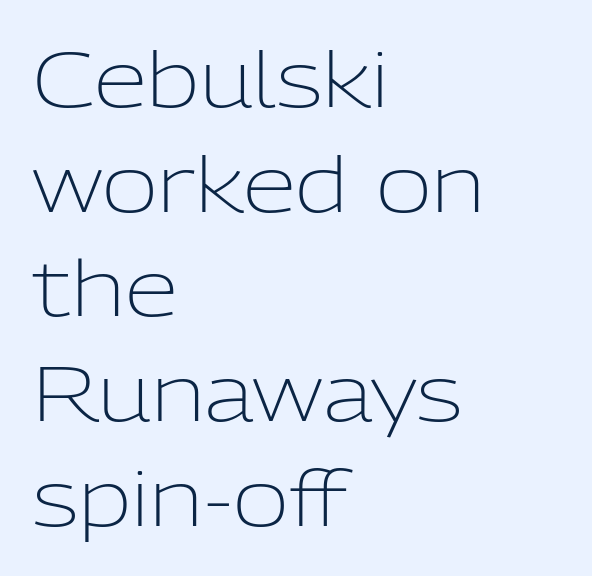
{"serif": "no", "italic": "no", "bold": "no", "weight": "light", "width": "normal", "stroke_contrast": "low", "x_height": "medium", "monospaced": "no", "underline": "no", "align": "left", "line_spacing": "normal", "line_spacing_ratio": 1.36, "letter_spacing": "normal", "letter_spacing_em": 0.0, "glyph_px": 77}
